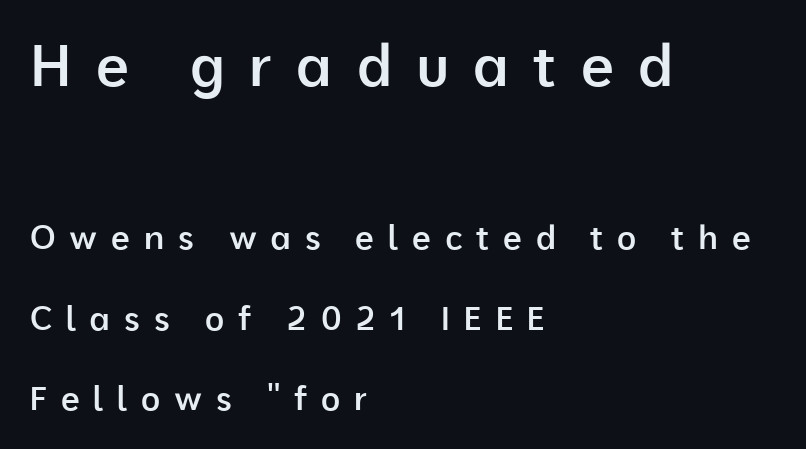
{"serif": "no", "italic": "no", "bold": "semi", "weight": "semibold", "width": "normal", "stroke_contrast": "low", "x_height": "medium", "monospaced": "no", "underline": "no", "align": "left", "line_spacing": "loose", "line_spacing_ratio": 2.43, "letter_spacing": "wide", "letter_spacing_em": 0.42, "larger_block": "first", "size_ratio": 1.76, "glyph_px": 58}
